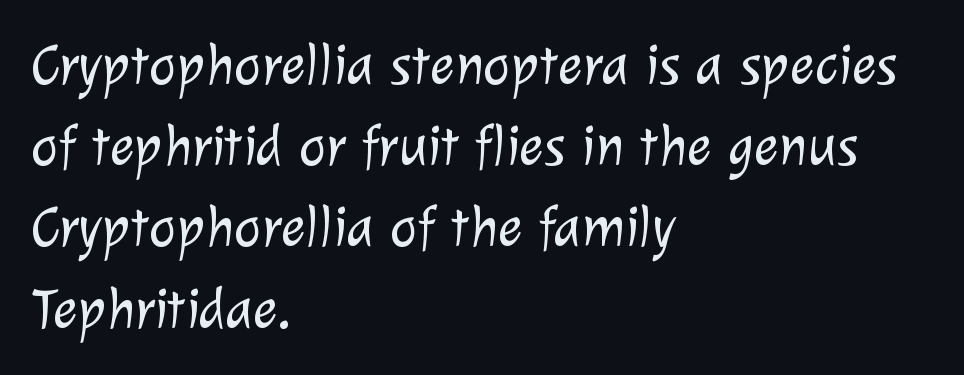
In terms of letterform style, serifs are entirely absent. The area under the type is left untouched. Horizontal alignment here is leftward, the default for most running prose. Normally led — the rows are evenly, conventionally spaced. You could call the tracking neutral — neither tight nor loose. Weight class: somewhere from thin through regular.
